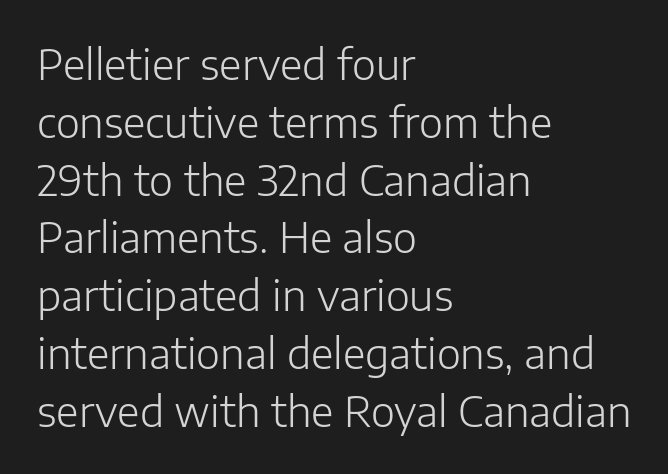
Q: Is the text bold? A: No.
Q: Is the text italic (slanted)? A: No, it is upright.
Q: Is the typeface a serif or a sans-serif typeface? A: Sans-serif.
Q: Is the text underlined? A: No.
Q: How is the paragraph aligned? A: Left-aligned.
Q: Is the spacing between letters normal or unusually wide? A: Normal.
Q: Is the spacing between lines tight, normal or loose? A: Normal.
Q: Width (condensed, normal, or wide)? A: Normal.
Q: Stroke contrast? A: Low.
Q: x-height? A: Medium.
Q: Monospaced? A: No.
